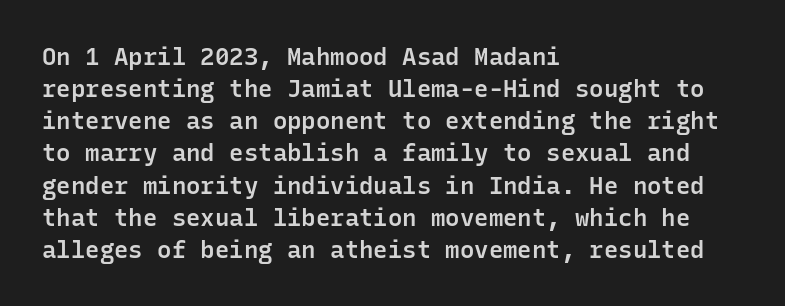
{"italic": "no", "bold": "semi", "underline": "no", "align": "left", "line_spacing": "normal", "line_spacing_ratio": 1.34, "letter_spacing": "normal", "letter_spacing_em": 0.0, "glyph_px": 24}
